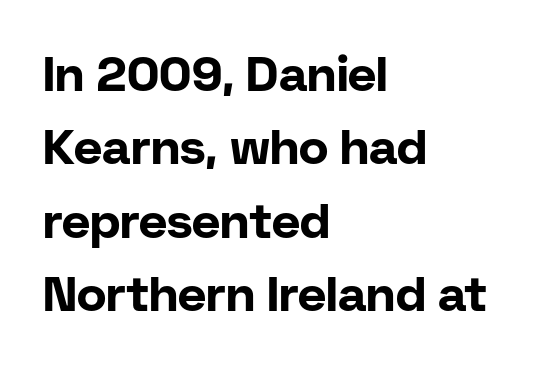
The image shows 49 px bold sans-serif type, upright; set left-aligned, normal line spacing (1.5x), normal letter spacing, not underlined; low stroke contrast and a medium x-height.
